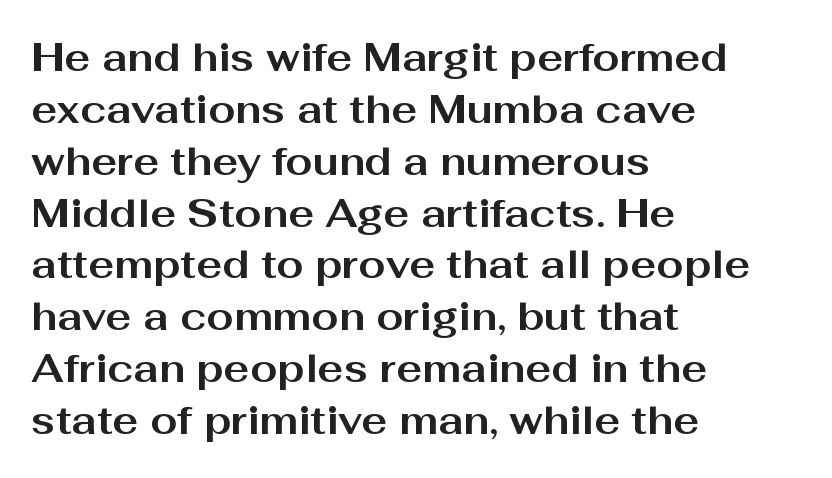
Baseline-to-baseline distance is the conventional proportion of letter height. Leftover space on each line is placed entirely after the last word. Spacing verdict: proportional, widths tailored to each character. Tall strokes in this sample are plumb rather than angled. What kind of face is this? One without serifs — a sans. Strong, thick strokes mark this as bold type.
